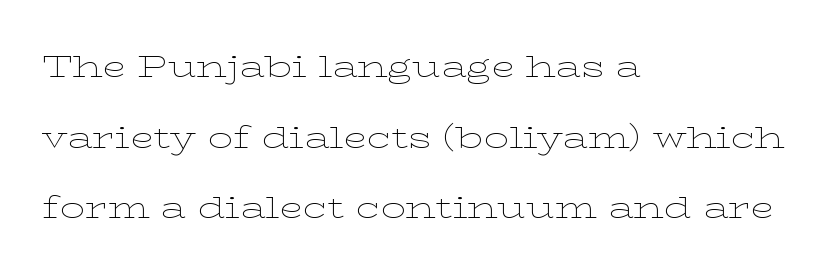
The image shows 31 px thin, wide serif type, upright; set left-aligned, loose line spacing (2.28x), normal letter spacing, not underlined; low stroke contrast and a medium x-height.
